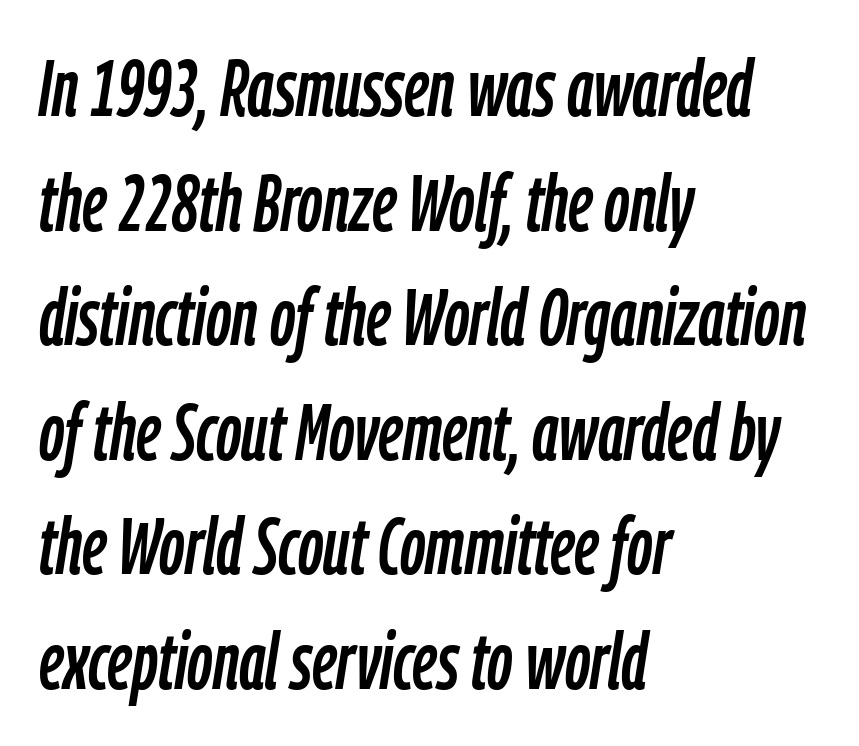
Q: Is the text italic (slanted)? A: Yes, it leans right by about 9 degrees.
Q: Is the text underlined? A: No.
Q: How is the paragraph aligned? A: Left-aligned.
Q: Is the spacing between letters normal or unusually wide? A: Normal.
Q: Is the spacing between lines tight, normal or loose? A: Normal.
Q: Width (condensed, normal, or wide)? A: Condensed.
Q: Stroke contrast? A: Low.
Q: x-height? A: Medium.
Q: Monospaced? A: No.
